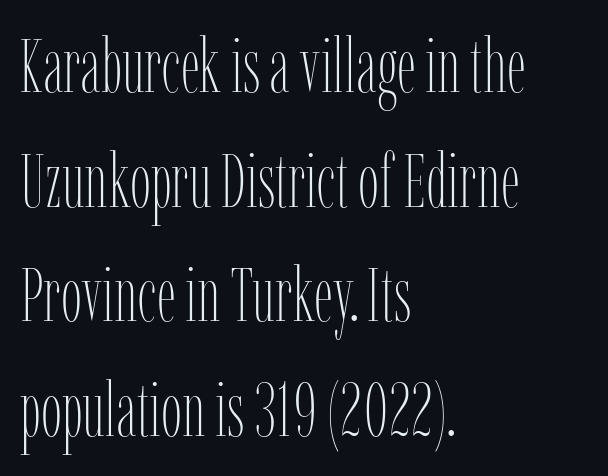
Q: Is the text bold? A: No.
Q: Is the text italic (slanted)? A: No, it is upright.
Q: Is the text underlined? A: No.
Q: How is the paragraph aligned? A: Left-aligned.
Q: Is the spacing between letters normal or unusually wide? A: Normal.
Q: Is the spacing between lines tight, normal or loose? A: Normal.
Q: Width (condensed, normal, or wide)? A: Condensed.
Q: Stroke contrast? A: Low.
Q: x-height? A: Medium.
Q: Monospaced? A: No.
